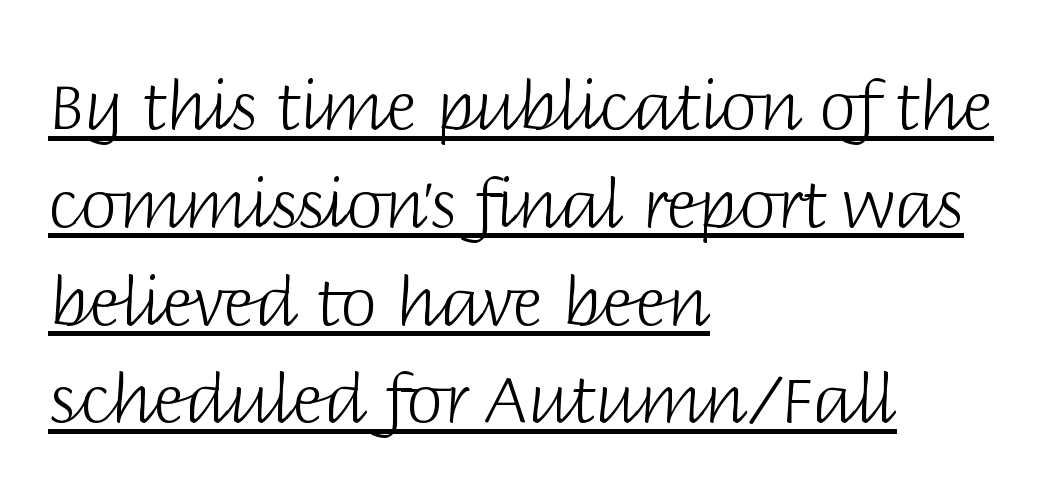
Q: Is the text bold? A: No.
Q: Is the text italic (slanted)? A: No, it is upright.
Q: Is the typeface a serif or a sans-serif typeface? A: Sans-serif.
Q: Is the text underlined? A: Yes.
Q: How is the paragraph aligned? A: Left-aligned.
Q: Is the spacing between letters normal or unusually wide? A: Normal.
Q: Is the spacing between lines tight, normal or loose? A: Normal.
Q: Width (condensed, normal, or wide)? A: Normal.
Q: Stroke contrast? A: Low.
Q: x-height? A: Large.
Q: Monospaced? A: No.
